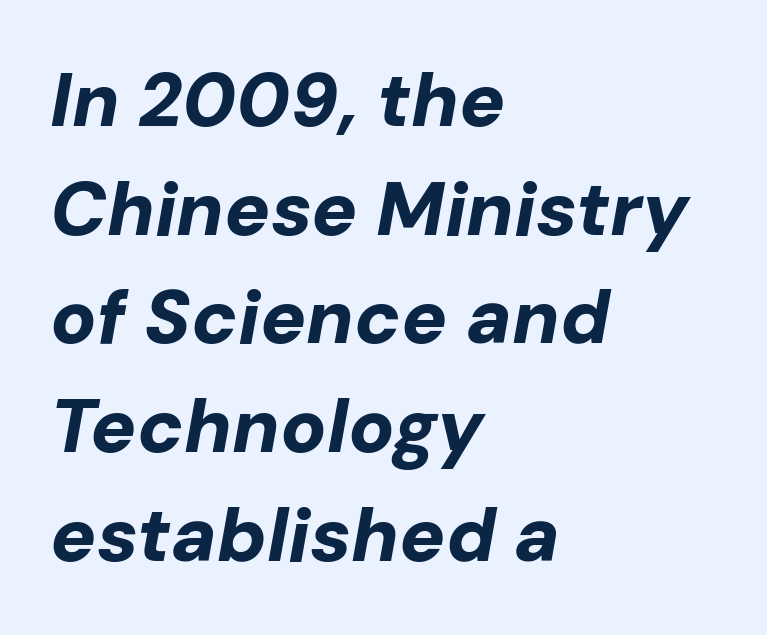
The image shows 76 px bold type, italic (leaning right); set left-aligned, normal line spacing (1.43x), normal letter spacing, not underlined; low stroke contrast and a medium x-height.
